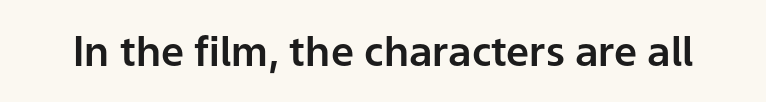
Q: Is the text italic (slanted)? A: No, it is upright.
Q: Is the typeface a serif or a sans-serif typeface? A: Sans-serif.
Q: Is the text underlined? A: No.
Q: Is the spacing between letters normal or unusually wide? A: Normal.
Q: Width (condensed, normal, or wide)? A: Normal.
Q: Stroke contrast? A: Low.
Q: x-height? A: Medium.
Q: Monospaced? A: No.
